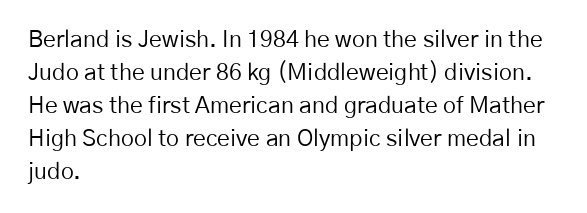
Does extra space separate the letters? No, they use regular spacing. The rendering anchors every line to the left-hand side. The axis of the letterforms is exactly vertical. These lines sit exactly where default settings would place them. Ink coverage per letter is moderate at most. Bare-footed words on every line.
